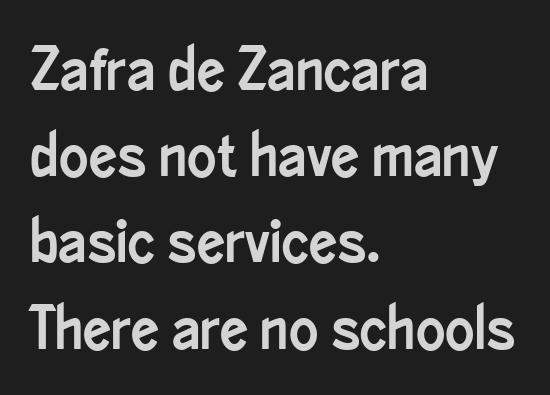
Beneath every word, the page is bare. Examine the stroke ends and you'll find no serifs. Baseline-to-baseline distance is the conventional proportion of letter height. Is there any slant? The stems are plumb.
